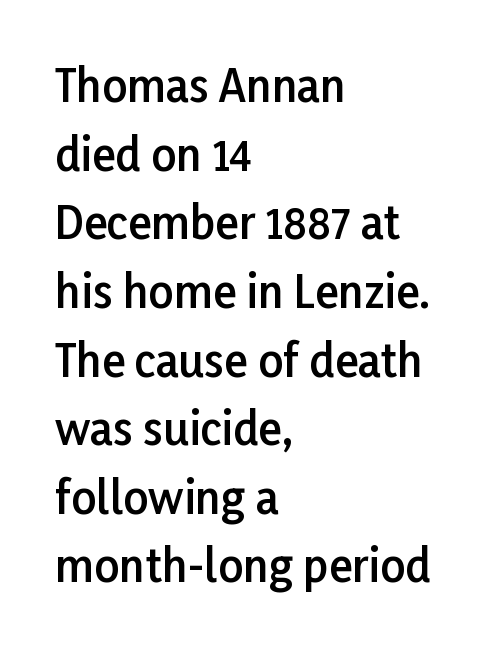
Semibold letterforms, between regular and bold. Reading down the column, the eye jumps a familiar distance to each next line. Letter spacing: default. Each letter's strokes conclude bluntly, with no projecting serifs. Varying glyph widths throughout — classic text-font behaviour.
